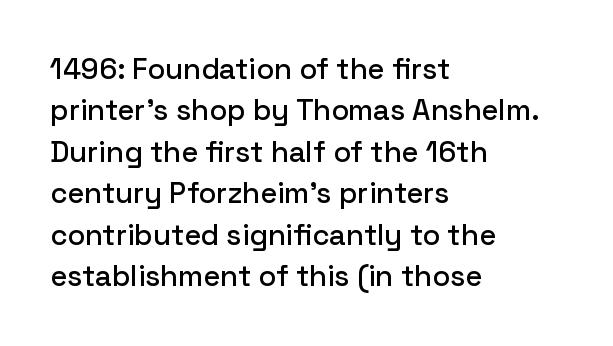
The image shows 29 px sans-serif type, upright; set left-aligned, normal line spacing (1.43x), normal letter spacing, not underlined; low stroke contrast and a medium x-height.
